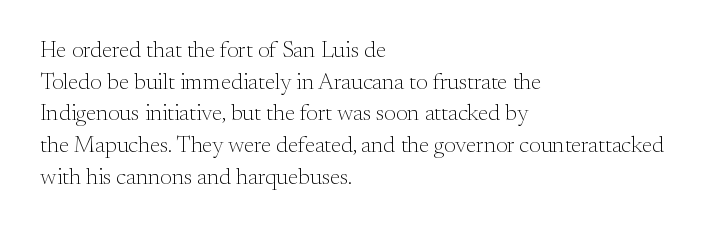
A roman cut, with each character standing at attention. Line spacing here is normal. The text block is weighted toward the left margin, trailing off unevenly rightward. Lines of text with bare space underneath. Nothing unusual about the tracking: characters are spaced as the font intends. A quiet, ordinary-to-light weight characterises the typeface.
